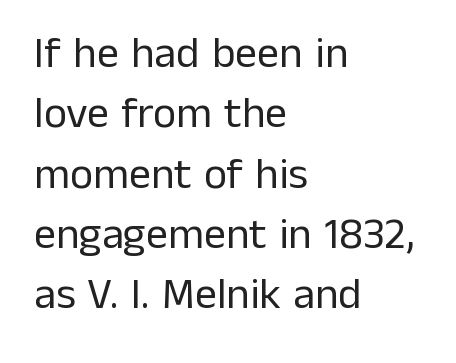
Q: Is the text bold? A: No.
Q: Is the text italic (slanted)? A: No, it is upright.
Q: Is the typeface a serif or a sans-serif typeface? A: Sans-serif.
Q: Is the text underlined? A: No.
Q: How is the paragraph aligned? A: Left-aligned.
Q: Is the spacing between letters normal or unusually wide? A: Normal.
Q: Is the spacing between lines tight, normal or loose? A: Normal.
Q: Width (condensed, normal, or wide)? A: Normal.
Q: Stroke contrast? A: Low.
Q: x-height? A: Medium.
Q: Monospaced? A: No.
